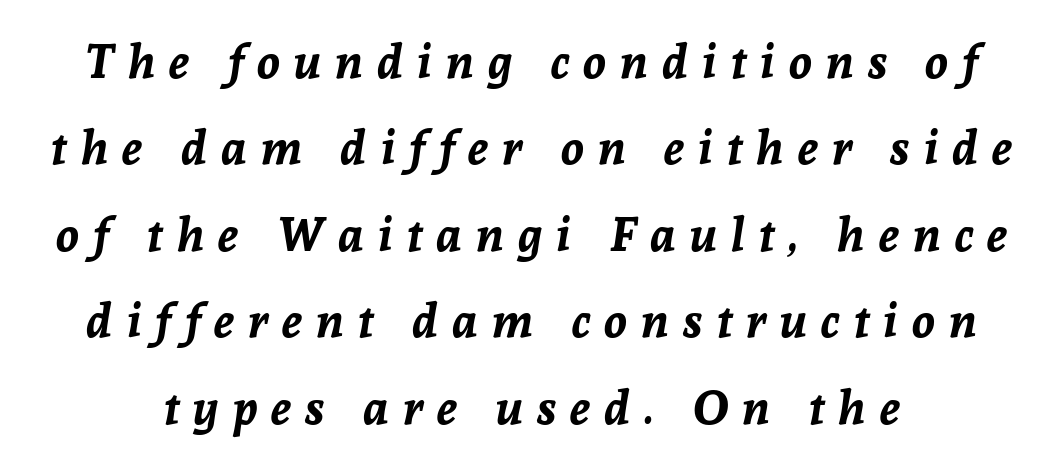
If you drew a line through each stem, it would be angled. Inter-character spacing is expanded well beyond the font's built-in metrics. Decoration check: the copy has no underline. In CSS terms this would be text-align: center. Character widths vary here, with narrow letters taking less room than wide ones. You'd pick this weight for a headline — it's a proper bold.
